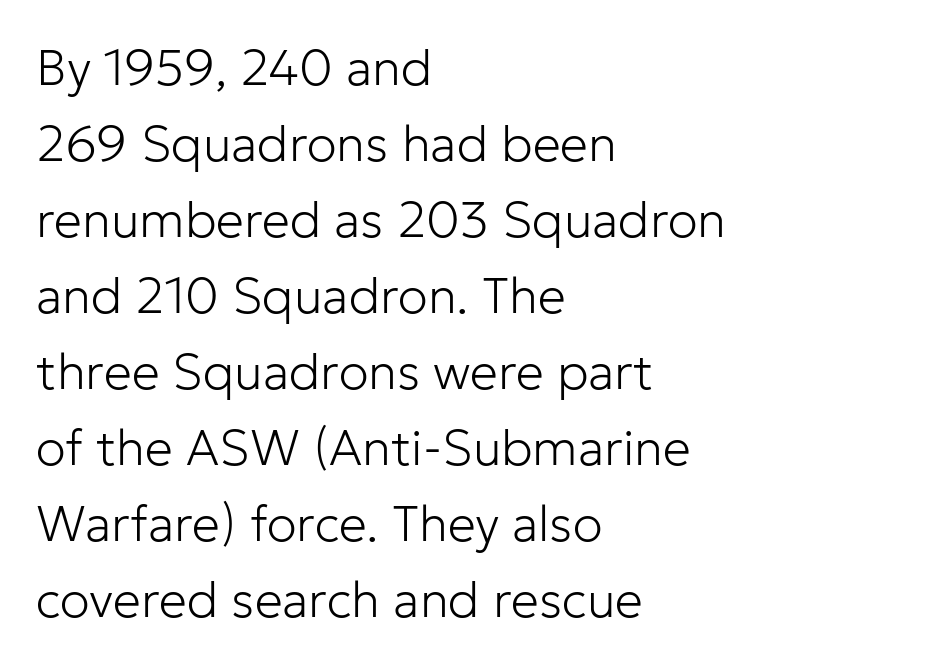
Q: Is the text bold? A: No.
Q: Is the text italic (slanted)? A: No, it is upright.
Q: Is the typeface a serif or a sans-serif typeface? A: Sans-serif.
Q: Is the text underlined? A: No.
Q: How is the paragraph aligned? A: Left-aligned.
Q: Is the spacing between letters normal or unusually wide? A: Normal.
Q: Is the spacing between lines tight, normal or loose? A: Normal.
Q: Width (condensed, normal, or wide)? A: Normal.
Q: Stroke contrast? A: Low.
Q: x-height? A: Medium.
Q: Monospaced? A: No.
